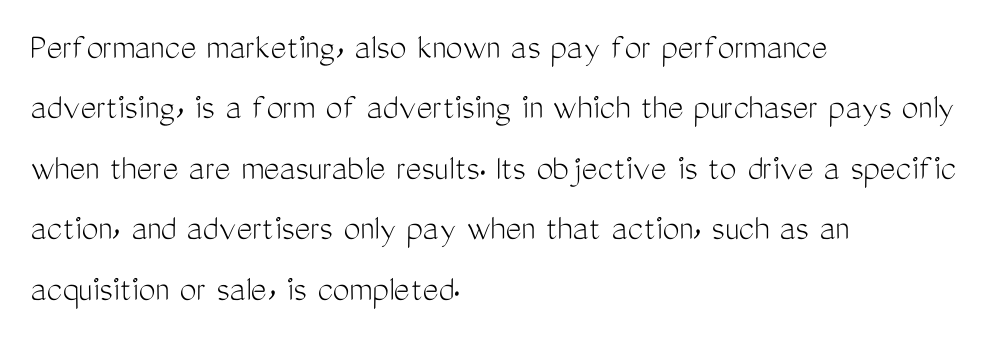
The image shows 38 px light, condensed sans-serif type, upright; set left-aligned, normal line spacing (1.59x), normal letter spacing, not underlined; medium stroke contrast and a medium x-height.
